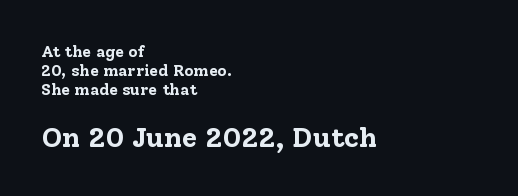
Q: Is the text bold? A: Yes.
Q: Is the text italic (slanted)? A: No, it is upright.
Q: Is the typeface a serif or a sans-serif typeface? A: Serif.
Q: Is the text underlined? A: No.
Q: How is the paragraph aligned? A: Left-aligned.
Q: Is the spacing between letters normal or unusually wide? A: Normal.
Q: Which block of text is set in a larger size, the first (top) or the second (bottom)? A: The second (bottom) one.
Q: Width (condensed, normal, or wide)? A: Normal.
Q: Stroke contrast? A: Low.
Q: x-height? A: Medium.
Q: Monospaced? A: No.
